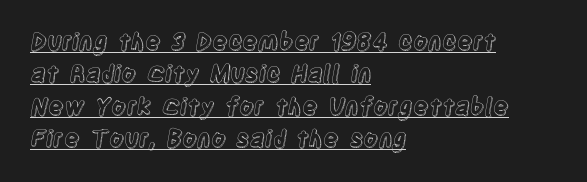
This sample carries an underscore along the baseline area. In terms of leading, this rendering sits right in the middle. Standard letterfit; no display-style spreading of the glyphs.
